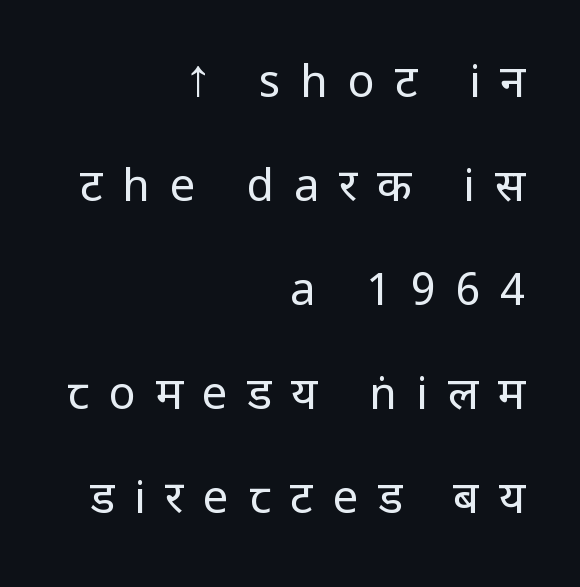
Q: Is the text bold? A: No.
Q: Is the text italic (slanted)? A: No, it is upright.
Q: Is the typeface a serif or a sans-serif typeface? A: Sans-serif.
Q: Is the text underlined? A: No.
Q: How is the paragraph aligned? A: Right-aligned.
Q: Is the spacing between letters normal or unusually wide? A: Unusually wide.
Q: Is the spacing between lines tight, normal or loose? A: Loose.
Q: Width (condensed, normal, or wide)? A: Condensed.
Q: Stroke contrast? A: Low.
Q: x-height? A: Large.
Q: Monospaced? A: No.
